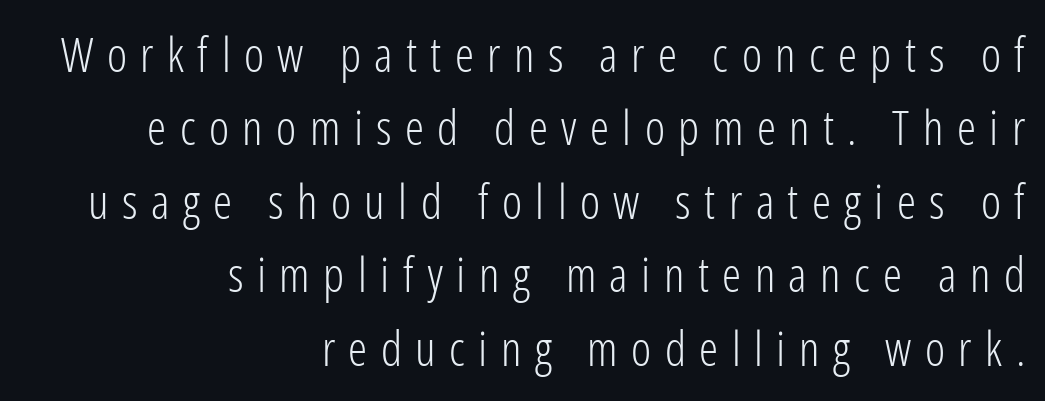
The image shows 48 px light, condensed sans-serif type, upright; set right-aligned, normal line spacing (1.53x), unusually wide letter spacing (+0.28 em), not underlined; low stroke contrast and a medium x-height.
